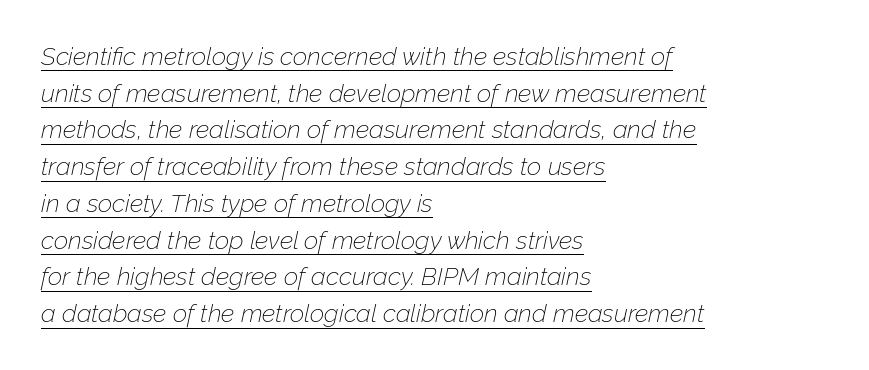
The image shows 25 px text type, italic (leaning right); set left-aligned, normal line spacing (1.47x), normal letter spacing, underlined.
